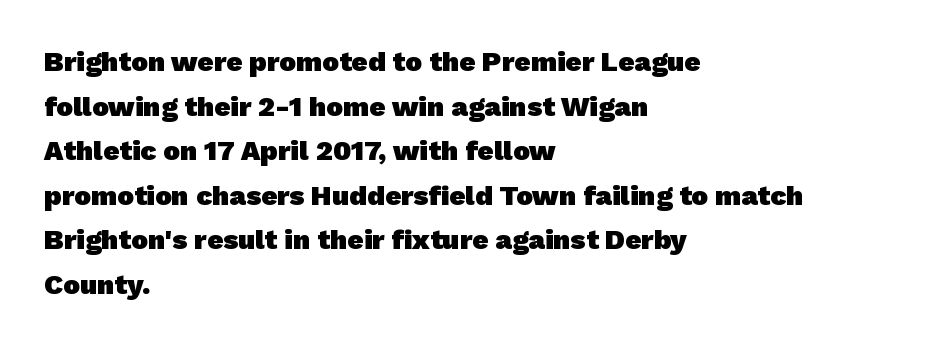
Each word holds together tightly as a unit, with standard inter-letter gaps. These lines are composed in type without serifs. What weight is shown? A full bold with thick strokes. The strip under each line holds only bare page. Every row of glyphs begins at an identical x-position on the left.
